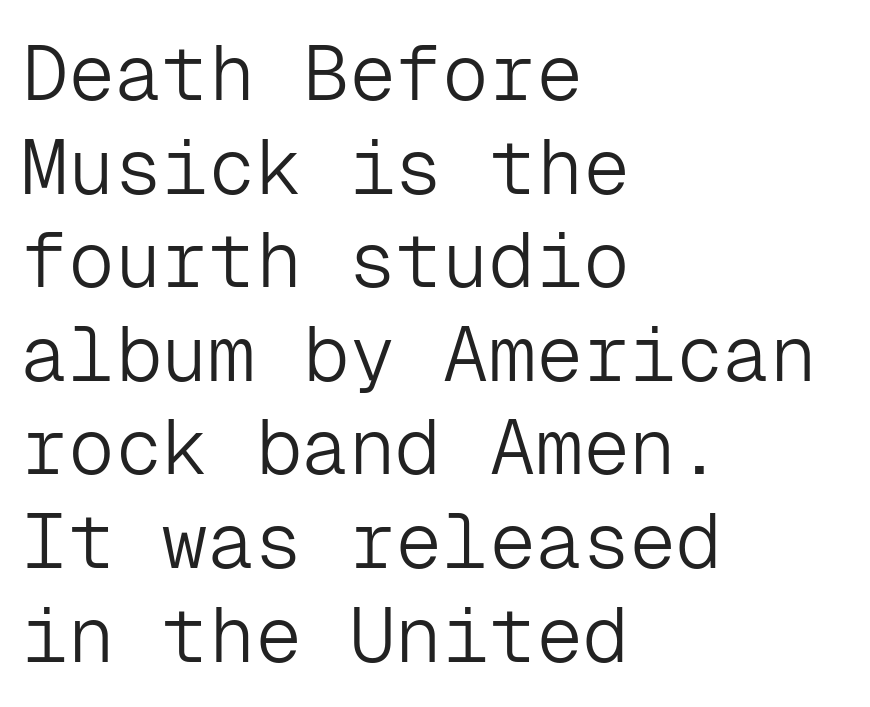
The image shows 78 px light sans-serif type, upright, monospaced; set left-aligned, line spacing 1.2x, normal letter spacing, not underlined; low stroke contrast and a medium x-height.
